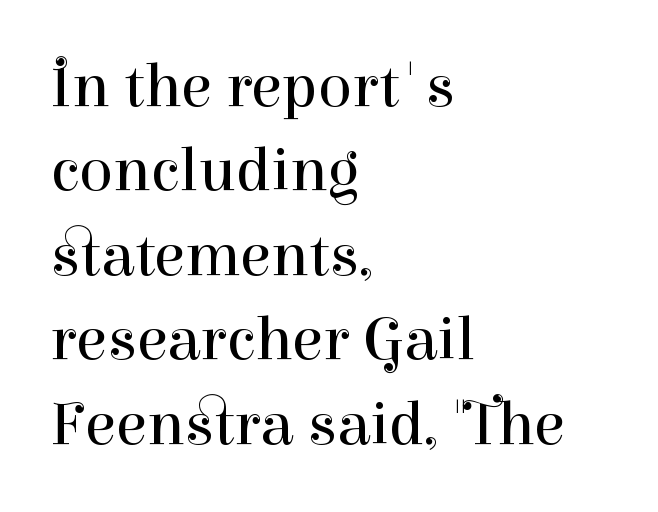
{"serif": "yes", "italic": "no", "bold": "no", "weight": "regular", "width": "normal", "stroke_contrast": "high", "x_height": "medium", "monospaced": "no", "underline": "no", "align": "left", "line_spacing": "normal", "line_spacing_ratio": 1.34, "letter_spacing": "normal", "letter_spacing_em": 0.0, "glyph_px": 63}
